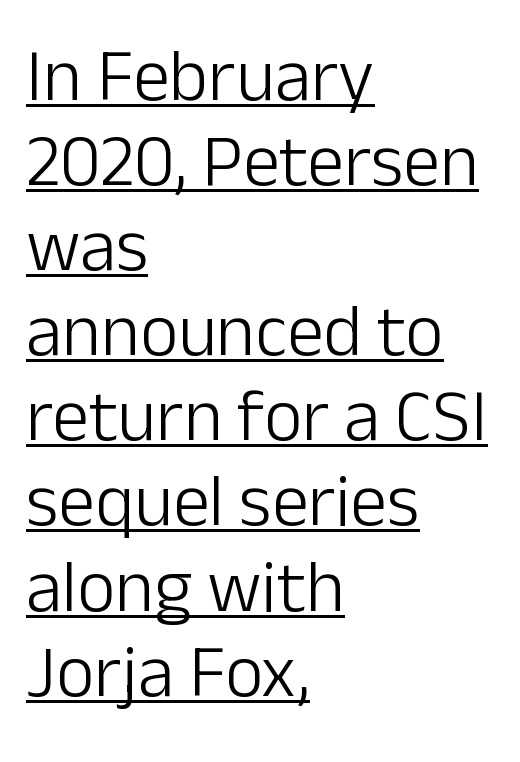
To sum up the face: it is a sans, with no serifs. Ordinary non-slanted type is in use. The type is set solid horizontally, with unmodified tracking. The typesetter has applied underlining to the passage shown.
